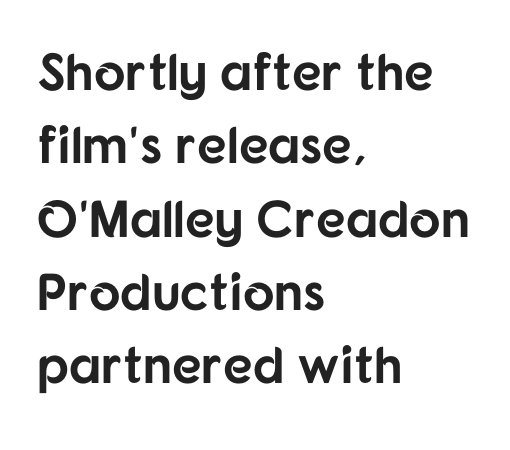
{"serif": "no", "italic": "no", "bold": "yes", "weight": "bold", "width": "normal", "stroke_contrast": "low", "x_height": "medium", "monospaced": "no", "underline": "no", "align": "left", "line_spacing": "normal", "line_spacing_ratio": 1.41, "letter_spacing": "normal", "letter_spacing_em": 0.0, "glyph_px": 52}
